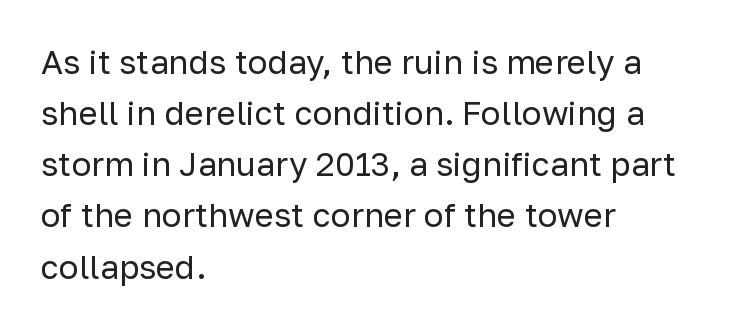
The image shows 33 px regular-weight sans-serif type, upright; set left-aligned, normal line spacing (1.55x), normal letter spacing, not underlined; low stroke contrast and a medium x-height.
